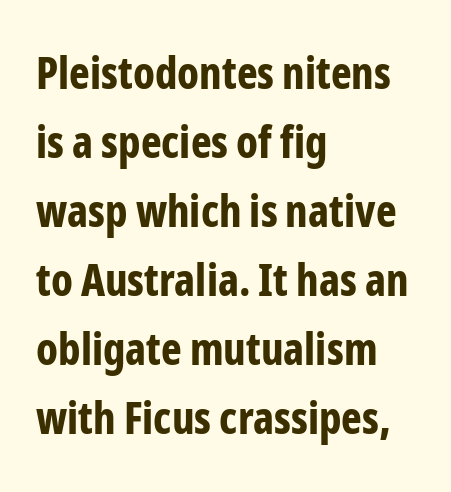
Q: Is the text bold? A: Yes.
Q: Is the text italic (slanted)? A: No, it is upright.
Q: Is the typeface a serif or a sans-serif typeface? A: Sans-serif.
Q: Is the text underlined? A: No.
Q: How is the paragraph aligned? A: Left-aligned.
Q: Is the spacing between letters normal or unusually wide? A: Normal.
Q: Is the spacing between lines tight, normal or loose? A: Normal.
Q: Width (condensed, normal, or wide)? A: Condensed.
Q: Stroke contrast? A: Low.
Q: x-height? A: Medium.
Q: Monospaced? A: No.
